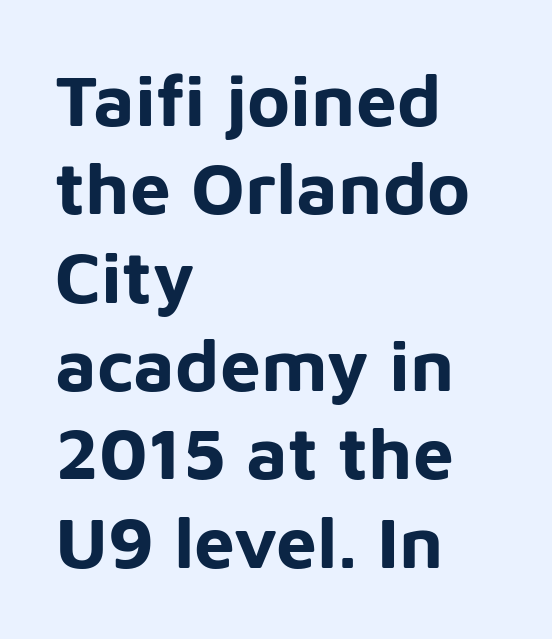
Observe the ordinary spacing: letters are neighbours, not strangers. Line beginnings align vertically; line endings do not. The letters advance in unequal steps, a hallmark of proportional type. This is heavy type, rendered in bold. You can tell from the bare stems that sans-serif type was used. Italic: no, the glyphs are upright roman.
